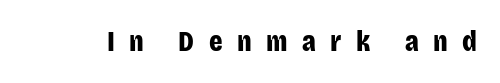
Q: Is the text bold? A: Yes.
Q: Is the text italic (slanted)? A: No, it is upright.
Q: Is the typeface a serif or a sans-serif typeface? A: Sans-serif.
Q: Is the text underlined? A: No.
Q: Is the spacing between letters normal or unusually wide? A: Unusually wide.
Q: Width (condensed, normal, or wide)? A: Condensed.
Q: Stroke contrast? A: Low.
Q: x-height? A: Large.
Q: Monospaced? A: No.
